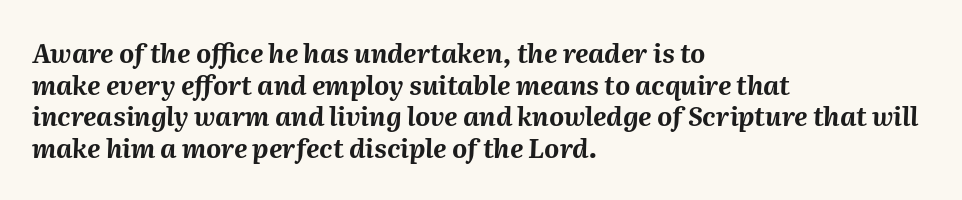
The image shows 26 px bold type, italic (leaning right); set left-aligned, line spacing 1.22x, normal letter spacing, not underlined.
